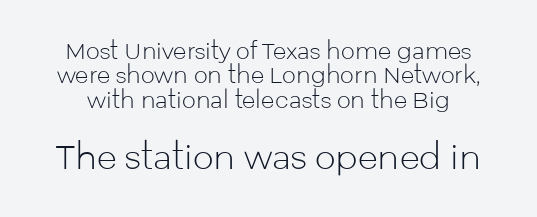
The image shows 33 px light sans-serif type, upright; set tight line spacing (1.11x), normal letter spacing, not underlined; the second (bottom) block is 1.5x larger; low stroke contrast and a medium x-height.
